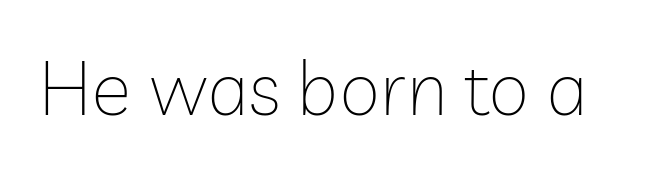
Q: Is the text bold? A: No.
Q: Is the text italic (slanted)? A: No, it is upright.
Q: Is the typeface a serif or a sans-serif typeface? A: Sans-serif.
Q: Is the text underlined? A: No.
Q: Is the spacing between letters normal or unusually wide? A: Normal.
Q: Width (condensed, normal, or wide)? A: Normal.
Q: Stroke contrast? A: Low.
Q: x-height? A: Medium.
Q: Monospaced? A: No.
